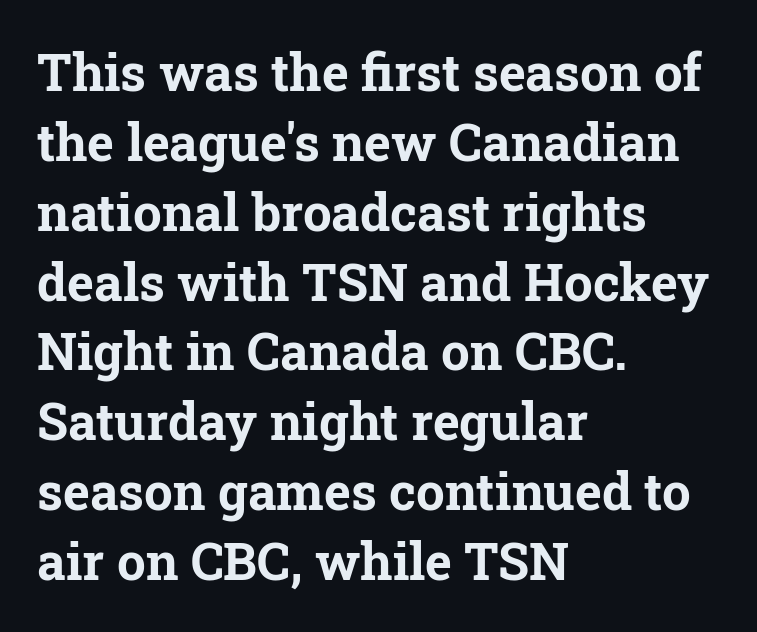
{"serif": "yes", "italic": "no", "bold": "yes", "weight": "bold", "width": "normal", "stroke_contrast": "low", "x_height": "medium", "monospaced": "no", "underline": "no", "align": "left", "line_spacing": "normal", "line_spacing_ratio": 1.37, "letter_spacing": "normal", "letter_spacing_em": 0.0, "glyph_px": 51}
